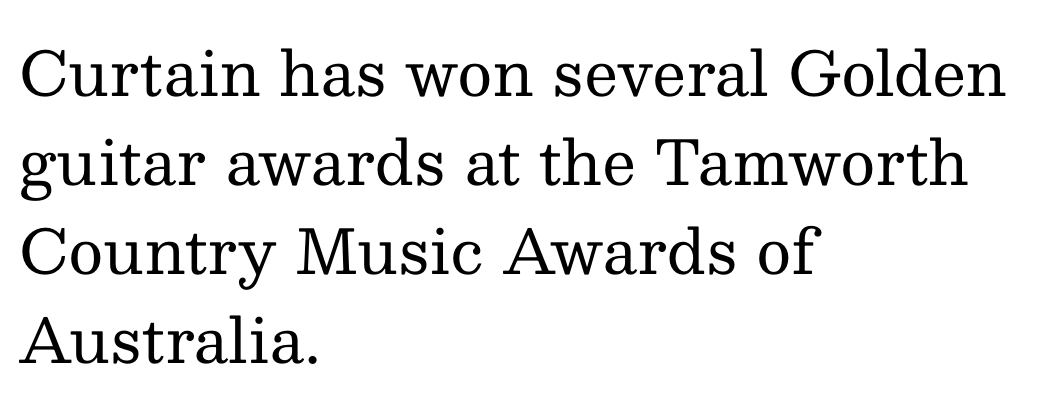
Q: Is the text bold? A: No.
Q: Is the text italic (slanted)? A: No, it is upright.
Q: Is the typeface a serif or a sans-serif typeface? A: Serif.
Q: Is the text underlined? A: No.
Q: How is the paragraph aligned? A: Left-aligned.
Q: Is the spacing between letters normal or unusually wide? A: Normal.
Q: Is the spacing between lines tight, normal or loose? A: Normal.
Q: Width (condensed, normal, or wide)? A: Normal.
Q: Stroke contrast? A: Medium.
Q: x-height? A: Medium.
Q: Monospaced? A: No.
